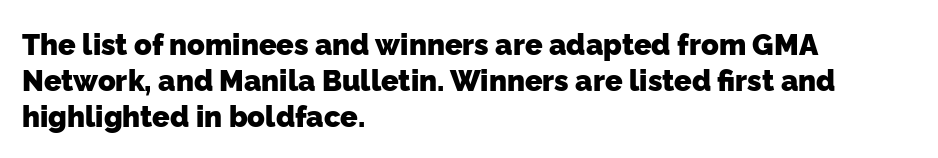
Q: Is the text bold? A: Yes.
Q: Is the typeface a serif or a sans-serif typeface? A: Sans-serif.
Q: Is the text underlined? A: No.
Q: How is the paragraph aligned? A: Left-aligned.
Q: Is the spacing between letters normal or unusually wide? A: Normal.
Q: Is the spacing between lines tight, normal or loose? A: Normal.
Q: Width (condensed, normal, or wide)? A: Normal.
Q: Stroke contrast? A: Low.
Q: x-height? A: Medium.
Q: Monospaced? A: No.
